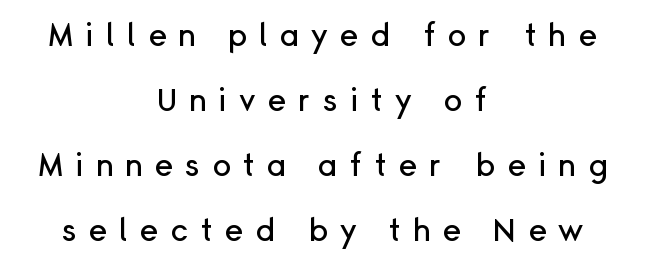
Q: Is the text italic (slanted)? A: No, it is upright.
Q: Is the typeface a serif or a sans-serif typeface? A: Sans-serif.
Q: Is the text underlined? A: No.
Q: How is the paragraph aligned? A: Centered.
Q: Is the spacing between letters normal or unusually wide? A: Unusually wide.
Q: Is the spacing between lines tight, normal or loose? A: Loose.
Q: Width (condensed, normal, or wide)? A: Normal.
Q: Stroke contrast? A: Low.
Q: x-height? A: Medium.
Q: Monospaced? A: No.
